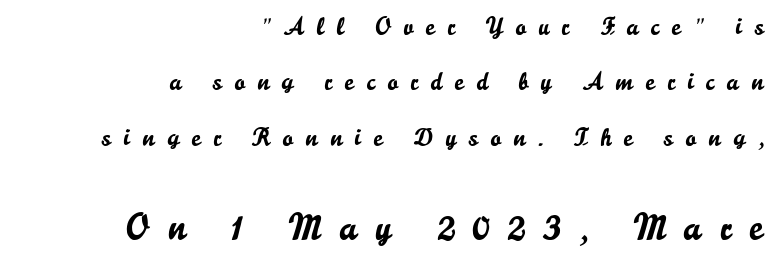
The image shows 37 px sans-serif type; set right-aligned, loose line spacing (2.22x), unusually wide letter spacing (+0.5 em), not underlined; the second (bottom) block is 1.48x larger; low stroke contrast and a small x-height.
